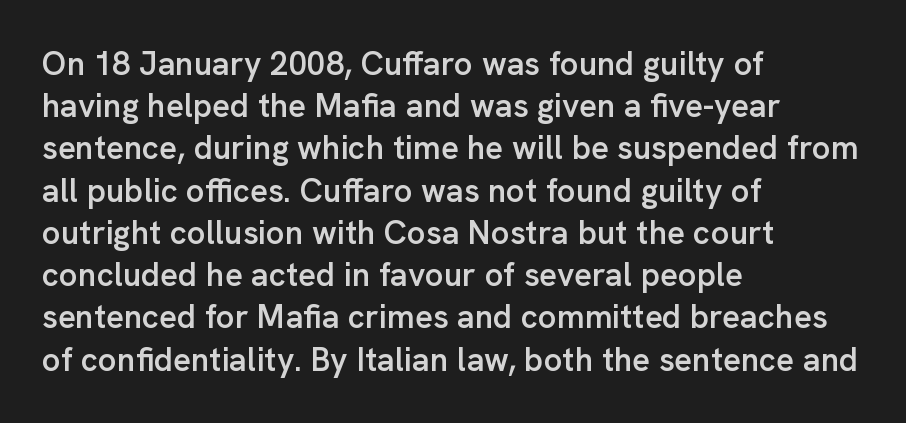
Q: Is the text bold? A: Semi-bold.
Q: Is the text italic (slanted)? A: No, it is upright.
Q: Is the typeface a serif or a sans-serif typeface? A: Sans-serif.
Q: Is the text underlined? A: No.
Q: How is the paragraph aligned? A: Left-aligned.
Q: Is the spacing between letters normal or unusually wide? A: Normal.
Q: Is the spacing between lines tight, normal or loose? A: Normal.
Q: Width (condensed, normal, or wide)? A: Normal.
Q: Stroke contrast? A: Low.
Q: x-height? A: Medium.
Q: Monospaced? A: No.
